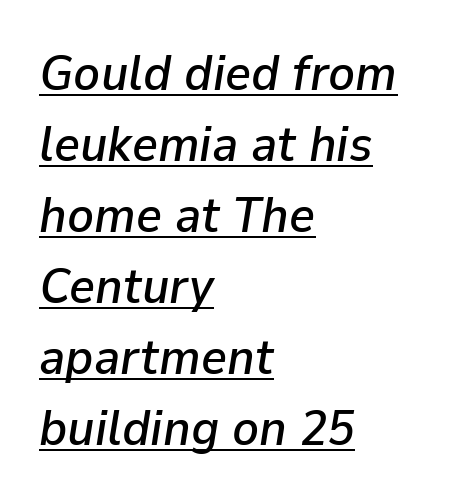
Q: Is the text italic (slanted)? A: Yes, it leans right by about 9 degrees.
Q: Is the text underlined? A: Yes.
Q: How is the paragraph aligned? A: Left-aligned.
Q: Is the spacing between letters normal or unusually wide? A: Normal.
Q: Is the spacing between lines tight, normal or loose? A: Normal.
Q: Width (condensed, normal, or wide)? A: Normal.
Q: Stroke contrast? A: Low.
Q: x-height? A: Medium.
Q: Monospaced? A: No.
